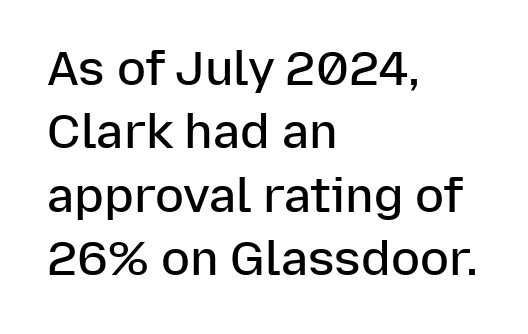
Q: Is the text bold? A: Semi-bold.
Q: Is the text italic (slanted)? A: No, it is upright.
Q: Is the typeface a serif or a sans-serif typeface? A: Sans-serif.
Q: Is the text underlined? A: No.
Q: How is the paragraph aligned? A: Left-aligned.
Q: Is the spacing between letters normal or unusually wide? A: Normal.
Q: Is the spacing between lines tight, normal or loose? A: Normal.
Q: Width (condensed, normal, or wide)? A: Normal.
Q: Stroke contrast? A: Low.
Q: x-height? A: Medium.
Q: Monospaced? A: No.
